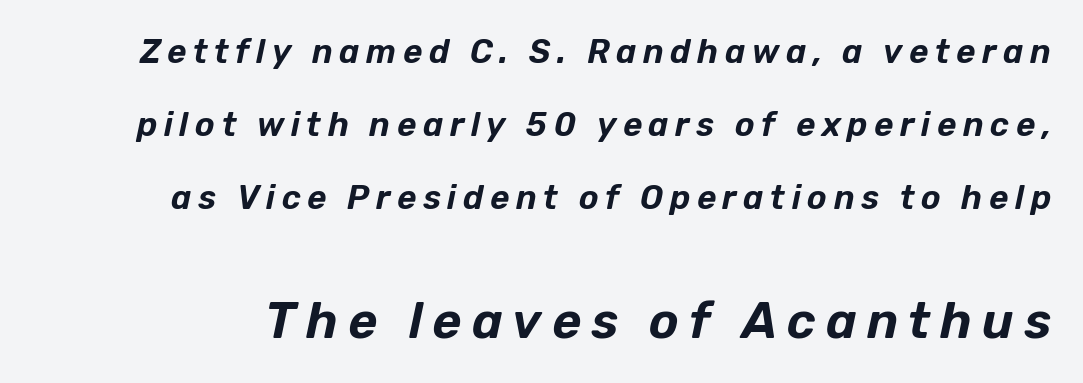
The image shows 50 px text type, italic (leaning right); set loose line spacing (2.21x), unusually wide letter spacing (+0.2 em), not underlined; the second (bottom) block is 1.52x larger; low stroke contrast and a medium x-height.
